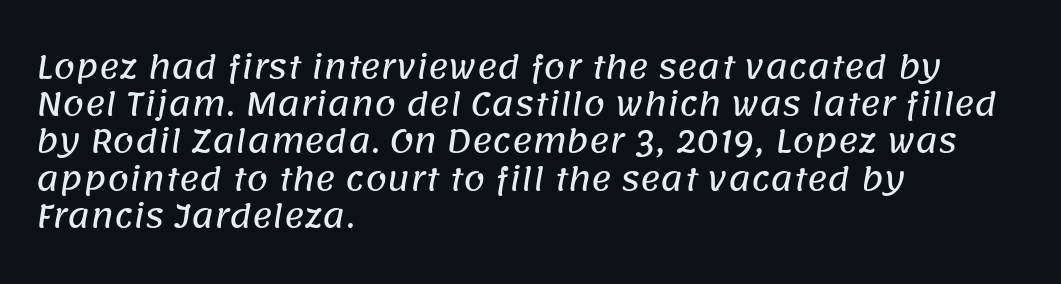
A typesetter would label this face a sans. In CSS terms this would be text-align: left. Spacing verdict: proportional, widths tailored to each character. Observe the ordinary spacing: letters are neighbours, not strangers. Nobody drew a line under any word here.
